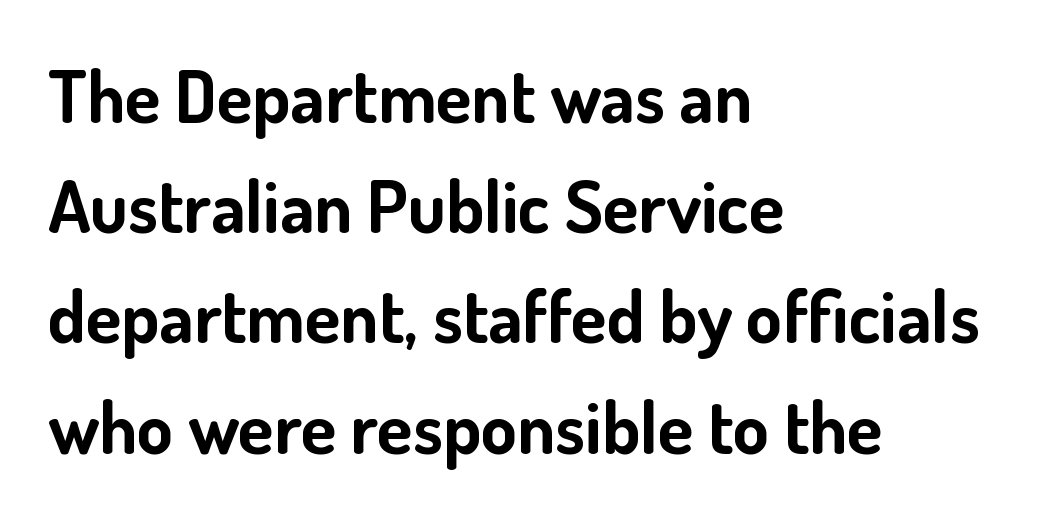
The image shows 73 px bold sans-serif type, upright; set left-aligned, normal line spacing (1.51x), normal letter spacing, not underlined; low stroke contrast and a small x-height.
